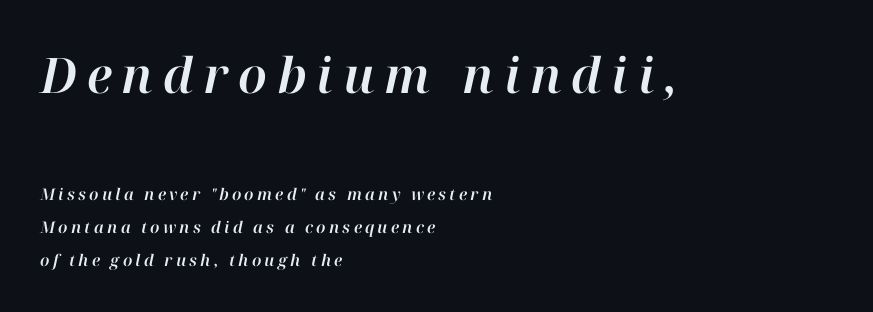
The image shows 49 px text type, italic (leaning right); set left-aligned, loose line spacing (2.09x), unusually wide letter spacing (+0.2 em), not underlined; the first (top) block is 3.06x larger; high stroke contrast and a medium x-height.
